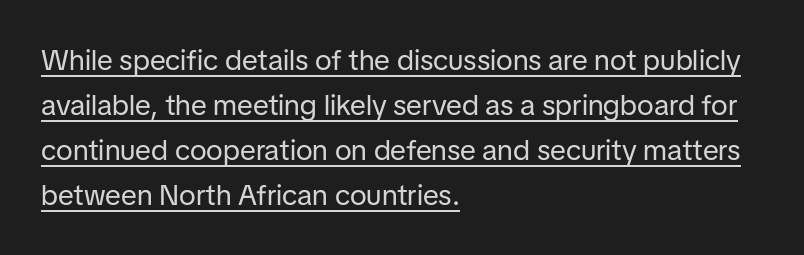
The lettering stays uniformly vertical, giving the passage a roman look. The passage shown is typed in a proportional face where columns would drift. The lettering is marked with a stroke running underneath it. A student would call this left alignment; a typographer would say flush left, rag right. Observe the ordinary spacing: letters are neighbours, not strangers. Regular leading.
